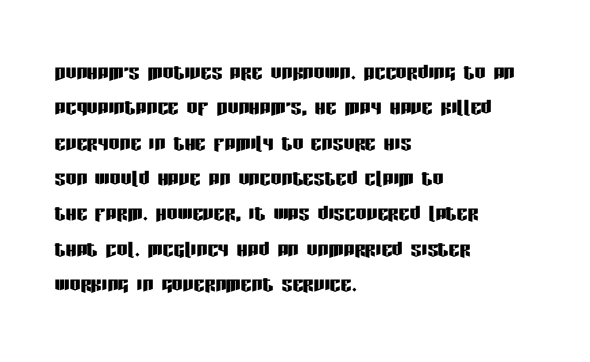
Interline gaps are of average width in this sample. The axis of the letterforms is exactly vertical. Casual observation: everything's shoved over to the left. These lines keep a tight, regular rhythm from letter to letter. Unmarked baselines from the first word to the last.
